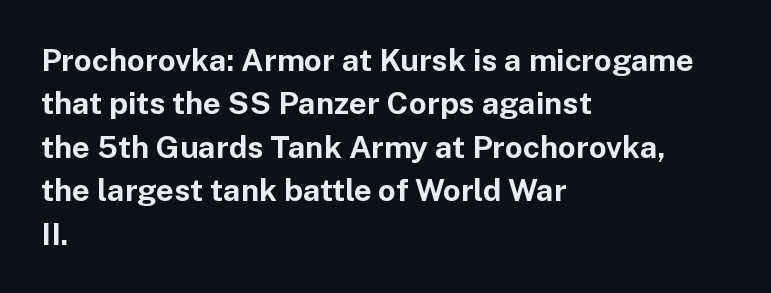
Underlining? Definitely not there. Short and long lines alike share a common starting point at left. Compared with typical paragraphs, the rows here are spaced about the same. This rendering leaves character spacing at its baseline value. Italic: no, the glyphs are upright roman.
